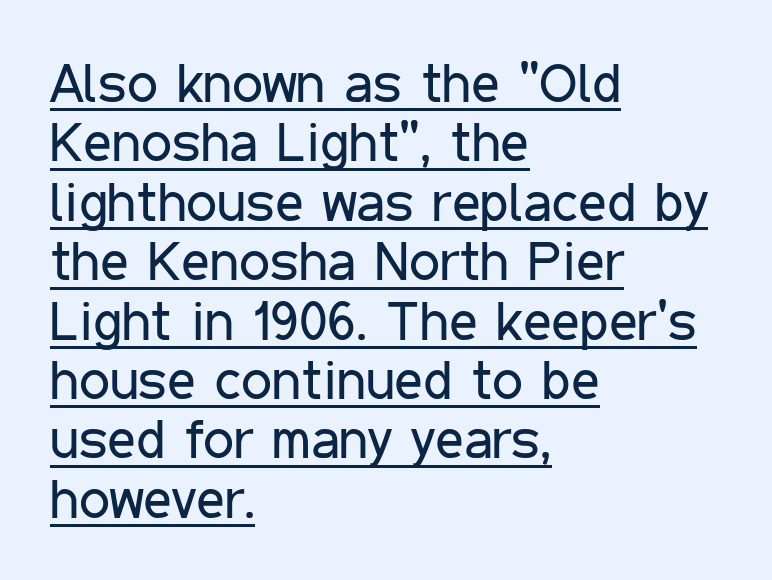
The image shows 55 px regular-weight, condensed sans-serif type, upright; set left-aligned, tight line spacing (1.08x), normal letter spacing, underlined; low stroke contrast and a medium x-height.
